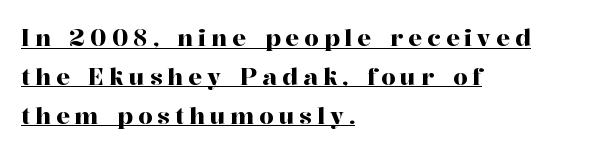
It's the straight-up-and-down kind of type. Horizontally, the lines are justified to the leading edge only. Does extra space separate the letters? Yes, quite a lot of it. The block of text has a typical density, with ordinary space between rows.
